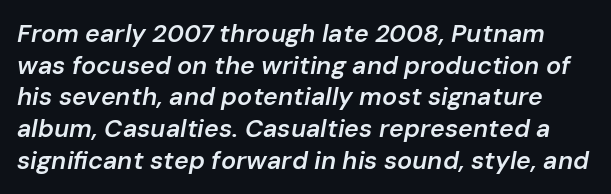
The image shows 25 px text type, italic (leaning right); set normal line spacing (1.27x), normal letter spacing, not underlined.
